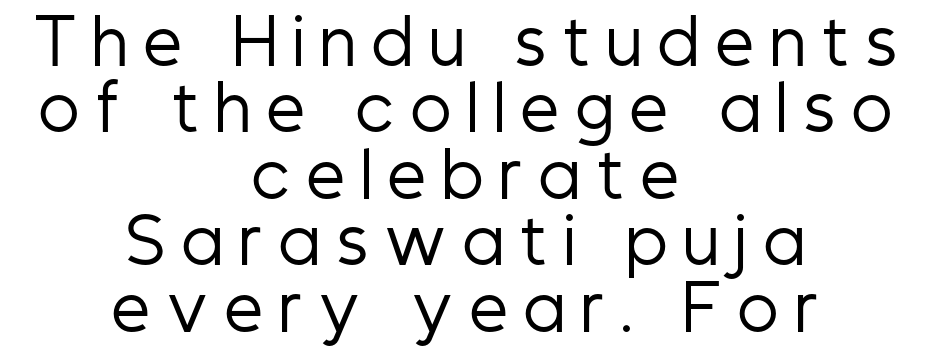
Q: Is the text bold? A: No.
Q: Is the text italic (slanted)? A: No, it is upright.
Q: Is the typeface a serif or a sans-serif typeface? A: Sans-serif.
Q: Is the text underlined? A: No.
Q: How is the paragraph aligned? A: Centered.
Q: Is the spacing between letters normal or unusually wide? A: Unusually wide.
Q: Is the spacing between lines tight, normal or loose? A: Tight.
Q: Width (condensed, normal, or wide)? A: Condensed.
Q: Stroke contrast? A: Low.
Q: x-height? A: Medium.
Q: Monospaced? A: No.
